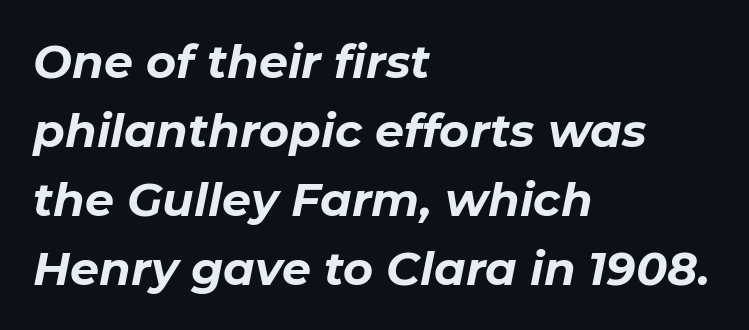
Q: Is the text bold? A: Yes.
Q: Is the text italic (slanted)? A: Yes, it leans right by about 11 degrees.
Q: Is the text underlined? A: No.
Q: How is the paragraph aligned? A: Left-aligned.
Q: Is the spacing between letters normal or unusually wide? A: Normal.
Q: Is the spacing between lines tight, normal or loose? A: Normal.
Q: Width (condensed, normal, or wide)? A: Normal.
Q: Stroke contrast? A: Low.
Q: x-height? A: Medium.
Q: Monospaced? A: No.
